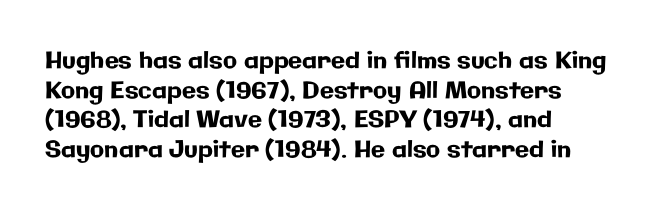
The image shows 23 px text type, upright; set left-aligned, normal line spacing (1.29x), normal letter spacing, not underlined.
